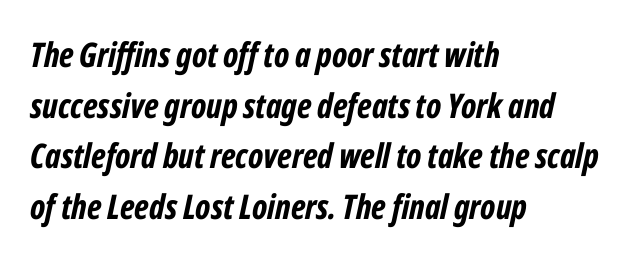
{"italic": "yes", "lean": "right", "slant_degrees": 12, "bold": "yes", "weight": "bold", "width": "condensed", "stroke_contrast": "low", "x_height": "medium", "monospaced": "no", "underline": "no", "align": "left", "line_spacing": "normal", "line_spacing_ratio": 1.49, "letter_spacing": "normal", "letter_spacing_em": 0.0, "glyph_px": 34}
